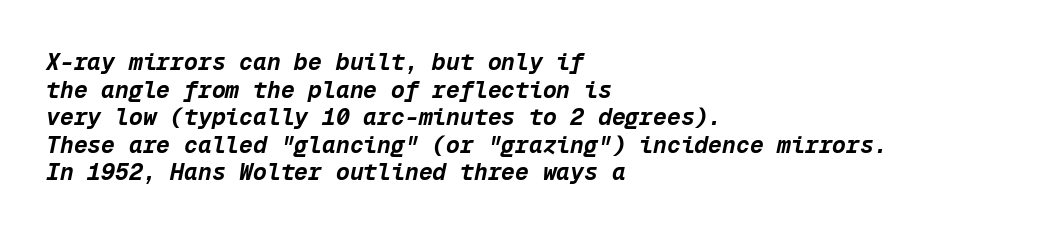
{"italic": "yes", "lean": "right", "slant_degrees": 12, "bold": "yes", "underline": "no", "align": "left", "line_spacing_ratio": 1.2, "letter_spacing": "normal", "letter_spacing_em": 0.0, "glyph_px": 23}
